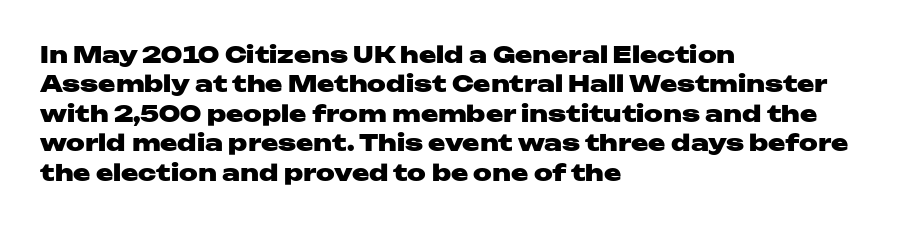
Q: Is the text bold? A: Yes.
Q: Is the text italic (slanted)? A: No, it is upright.
Q: Is the text underlined? A: No.
Q: How is the paragraph aligned? A: Left-aligned.
Q: Is the spacing between letters normal or unusually wide? A: Normal.
Q: Is the spacing between lines tight, normal or loose? A: Normal.
